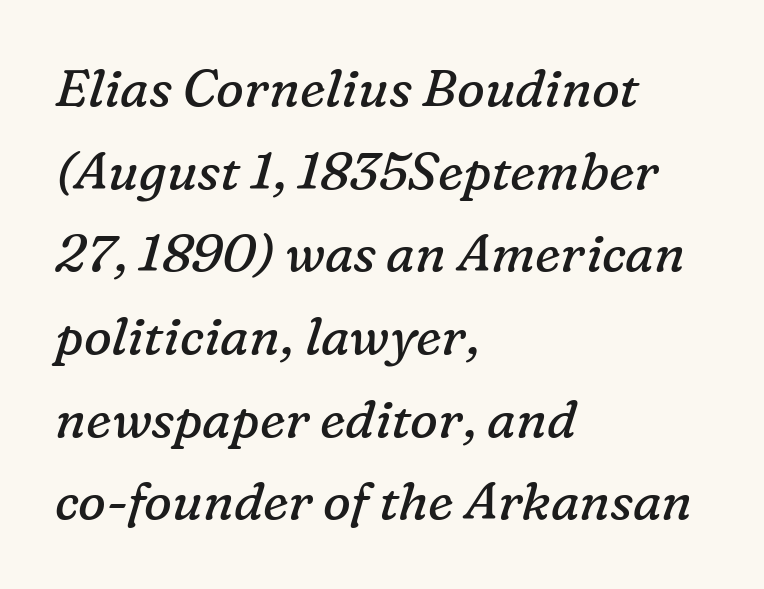
Q: Is the text bold? A: No.
Q: Is the text italic (slanted)? A: Yes, it leans right by about 16 degrees.
Q: Is the typeface a serif or a sans-serif typeface? A: Serif.
Q: Is the text underlined? A: No.
Q: How is the paragraph aligned? A: Left-aligned.
Q: Is the spacing between letters normal or unusually wide? A: Normal.
Q: Is the spacing between lines tight, normal or loose? A: Normal.
Q: Width (condensed, normal, or wide)? A: Normal.
Q: Stroke contrast? A: Low.
Q: x-height? A: Medium.
Q: Monospaced? A: No.
